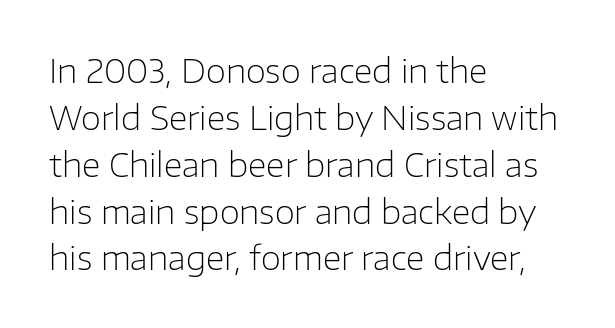
Q: Is the text bold? A: No.
Q: Is the text italic (slanted)? A: No, it is upright.
Q: Is the typeface a serif or a sans-serif typeface? A: Sans-serif.
Q: Is the text underlined? A: No.
Q: How is the paragraph aligned? A: Left-aligned.
Q: Is the spacing between letters normal or unusually wide? A: Normal.
Q: Is the spacing between lines tight, normal or loose? A: Normal.
Q: Width (condensed, normal, or wide)? A: Normal.
Q: Stroke contrast? A: Low.
Q: x-height? A: Medium.
Q: Monospaced? A: No.
